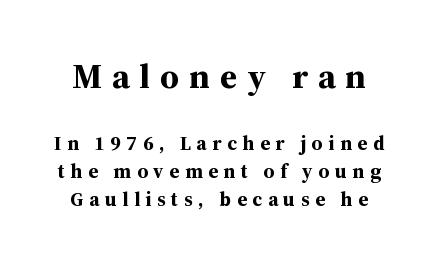
The image shows 35 px bold serif type, upright; set normal line spacing (1.42x), unusually wide letter spacing (+0.28 em), not underlined; the first (top) block is 1.75x larger; medium stroke contrast and a medium x-height.
